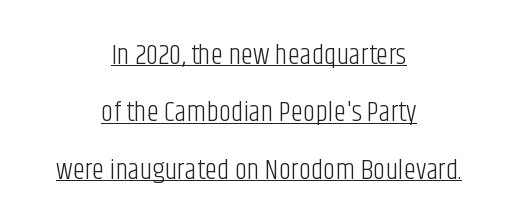
{"serif": "no", "italic": "no", "bold": "no", "weight": "light", "width": "condensed", "stroke_contrast": "low", "x_height": "large", "monospaced": "no", "underline": "yes", "align": "center", "line_spacing": "loose", "line_spacing_ratio": 2.05, "letter_spacing": "normal", "letter_spacing_em": 0.0, "glyph_px": 28}
